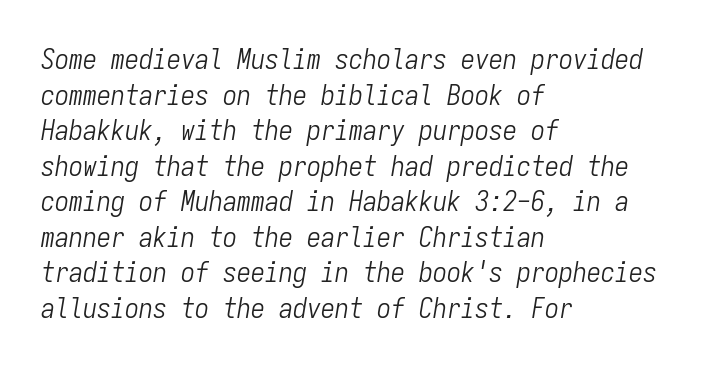
Q: Is the text bold? A: No.
Q: Is the text italic (slanted)? A: Yes, it leans right by about 9 degrees.
Q: Is the text underlined? A: No.
Q: How is the paragraph aligned? A: Left-aligned.
Q: Is the spacing between letters normal or unusually wide? A: Normal.
Q: Is the spacing between lines tight, normal or loose? A: Normal.
Q: Width (condensed, normal, or wide)? A: Condensed.
Q: Stroke contrast? A: Low.
Q: x-height? A: Medium.
Q: Monospaced? A: Yes.
